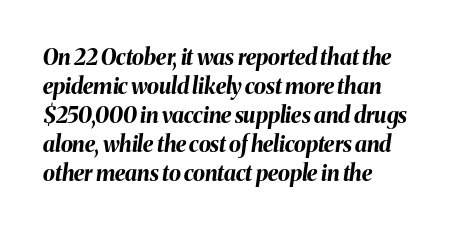
Q: Is the text bold? A: Yes.
Q: Is the text italic (slanted)? A: Yes, it leans right by about 8 degrees.
Q: Is the text underlined? A: No.
Q: How is the paragraph aligned? A: Left-aligned.
Q: Is the spacing between letters normal or unusually wide? A: Normal.
Q: Is the spacing between lines tight, normal or loose? A: Normal.
